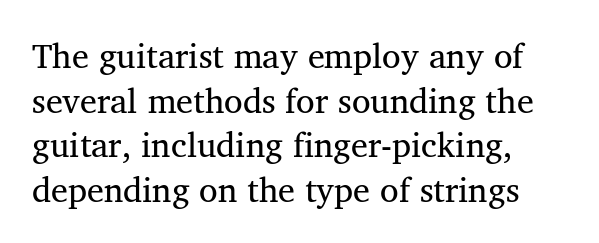
The image shows 34 px regular-weight serif type; set left-aligned, normal line spacing (1.31x), normal letter spacing, not underlined; medium stroke contrast and a medium x-height.
